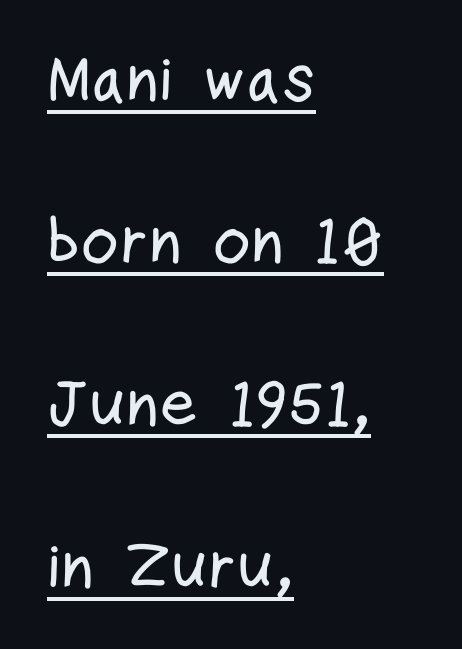
{"serif": "no", "italic": "no", "width": "condensed", "stroke_contrast": "low", "x_height": "medium", "monospaced": "no", "underline": "yes", "align": "left", "line_spacing": "loose", "line_spacing_ratio": 2.46, "letter_spacing": "normal", "letter_spacing_em": 0.0, "glyph_px": 66}
